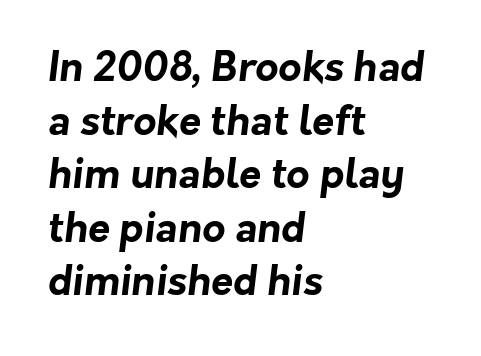
Are there feet on the stems? There aren't — it's a sans. The passage shown is typed in a proportional face where columns would drift. Its strokes are broad and dark, the hallmark of bold type. The ragged edge is on the right, which tells us the setting is flush left.
